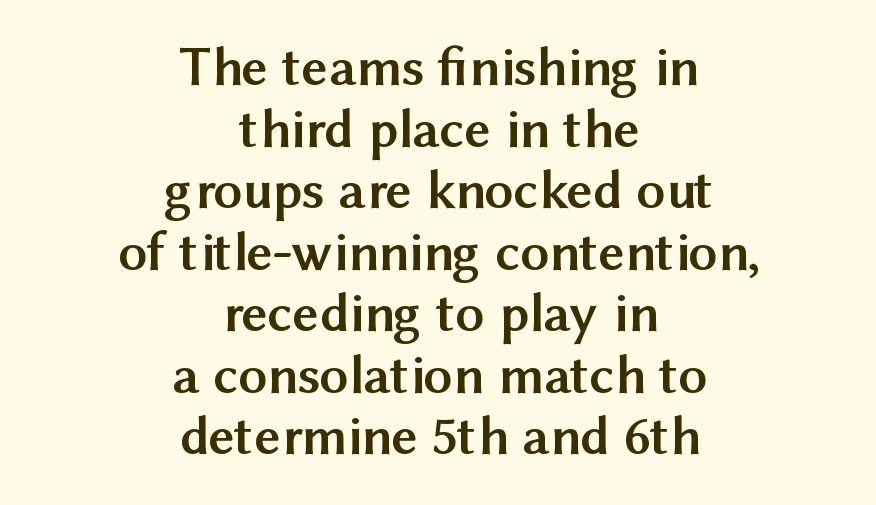
{"serif": "no", "italic": "no", "bold": "yes", "weight": "semibold", "width": "normal", "stroke_contrast": "medium", "x_height": "medium", "monospaced": "no", "underline": "no", "align": "center", "line_spacing": "tight", "line_spacing_ratio": 1.08, "letter_spacing": "normal", "letter_spacing_em": 0.0, "glyph_px": 57}
